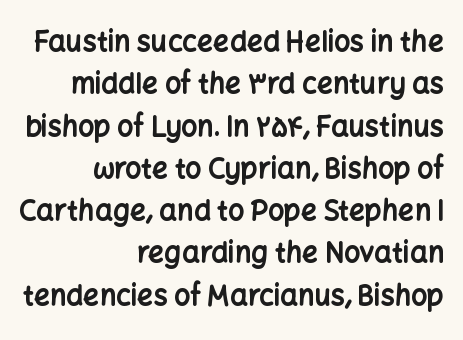
Baseline-to-baseline distance is the conventional proportion of letter height. The face used here is a sans, in the tradition of grotesques and geometrics. The passage shown is typed in a proportional face where columns would drift. Descender tails drop into unmarked territory.
